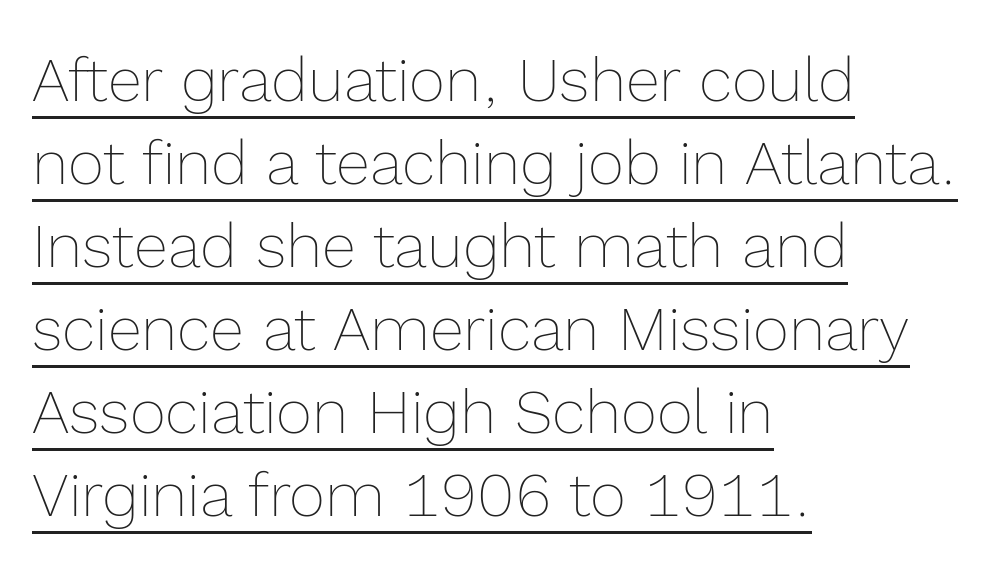
Q: Is the text bold? A: No.
Q: Is the text italic (slanted)? A: No, it is upright.
Q: Is the text underlined? A: Yes.
Q: How is the paragraph aligned? A: Left-aligned.
Q: Is the spacing between letters normal or unusually wide? A: Normal.
Q: Is the spacing between lines tight, normal or loose? A: Normal.
Q: Width (condensed, normal, or wide)? A: Normal.
Q: x-height? A: Medium.
Q: Monospaced? A: No.
